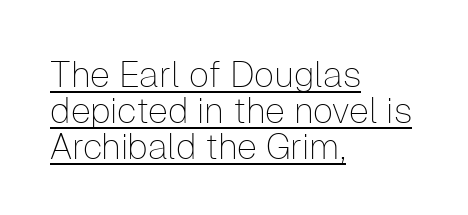
The image shows 36 px thin sans-serif type, upright; set left-aligned, tight line spacing (1.0x), normal letter spacing, underlined; low stroke contrast and a medium x-height.
